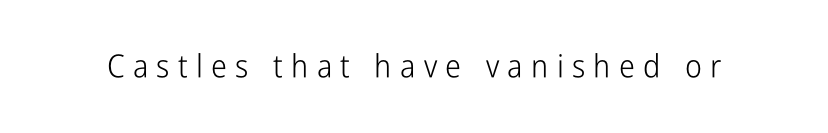
The image shows 32 px light, condensed sans-serif type, upright; set unusually wide letter spacing (+0.26 em), not underlined; low stroke contrast and a medium x-height.
